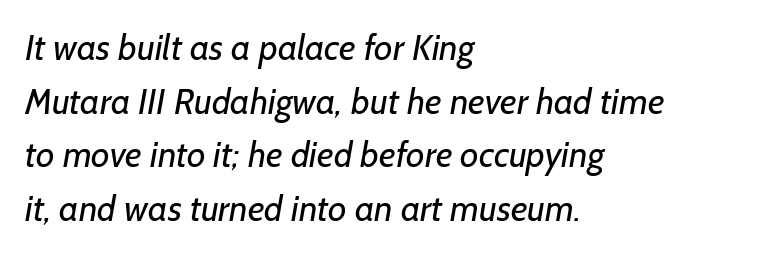
Q: Is the text bold? A: No.
Q: Is the typeface a serif or a sans-serif typeface? A: Sans-serif.
Q: Is the text underlined? A: No.
Q: How is the paragraph aligned? A: Left-aligned.
Q: Is the spacing between letters normal or unusually wide? A: Normal.
Q: Is the spacing between lines tight, normal or loose? A: Normal.
Q: Width (condensed, normal, or wide)? A: Normal.
Q: Stroke contrast? A: Low.
Q: x-height? A: Medium.
Q: Monospaced? A: No.
